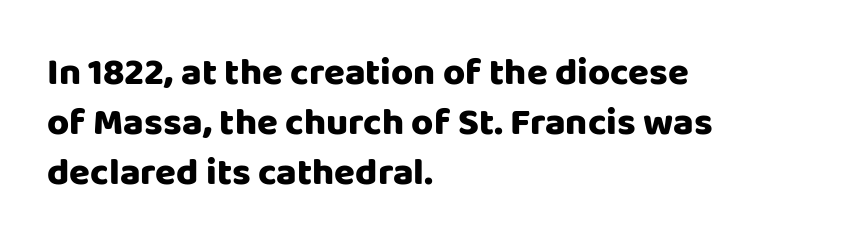
Interline gaps are of average width in this sample. Do the letters lean? They stand straight. Note the varied advance widths — an 'i' is clearly narrower than an 'm'. Serifs: no, the terminals of the letterforms are clean.
